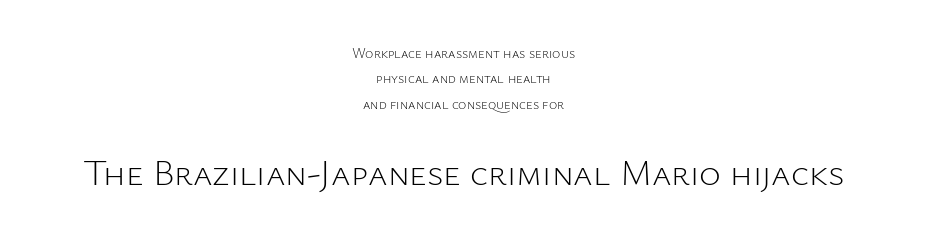
The image shows 37 px light sans-serif type, upright; set centered, line spacing 1.82x, normal letter spacing, not underlined; the second (bottom) block is 2.64x larger; low stroke contrast and a medium x-height.
